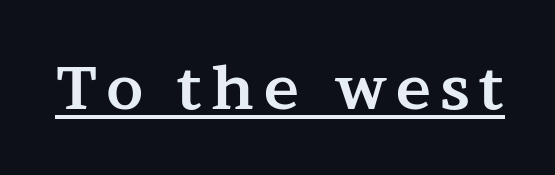
{"serif": "yes", "italic": "no", "bold": "yes", "weight": "bold", "width": "wide", "stroke_contrast": "medium", "x_height": "medium", "monospaced": "no", "underline": "yes", "glyph_px": 59}
